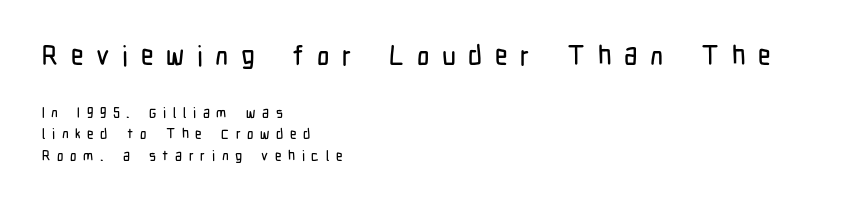
The image shows 27 px text type, upright; set left-aligned, normal line spacing (1.53x), unusually wide letter spacing (+0.47 em), not underlined; the first (top) block is 1.93x larger.
